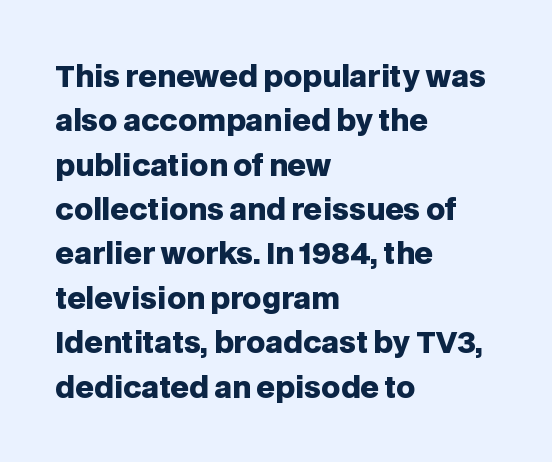
Q: Is the text bold? A: Yes.
Q: Is the text italic (slanted)? A: No, it is upright.
Q: Is the typeface a serif or a sans-serif typeface? A: Sans-serif.
Q: Is the text underlined? A: No.
Q: How is the paragraph aligned? A: Left-aligned.
Q: Is the spacing between letters normal or unusually wide? A: Normal.
Q: Is the spacing between lines tight, normal or loose? A: Normal.
Q: Width (condensed, normal, or wide)? A: Normal.
Q: Stroke contrast? A: Low.
Q: x-height? A: Large.
Q: Monospaced? A: No.
